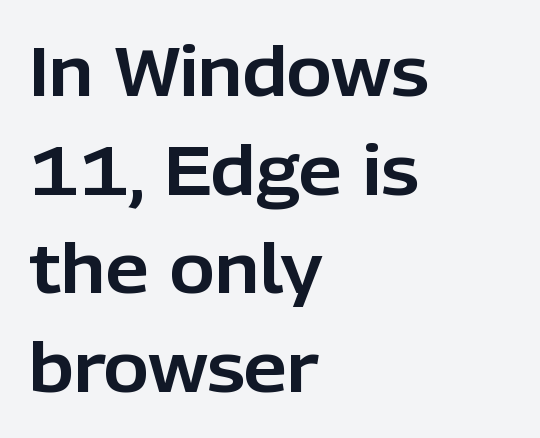
The typography opts for an upright posture over an oblique one. Line beginnings align vertically; line endings do not. Is this a fixed-width face? No — the glyphs have proportional, varying widths. Summary of vertical rhythm: regular, with standard interline spacing. Observe the ordinary spacing: letters are neighbours, not strangers.
